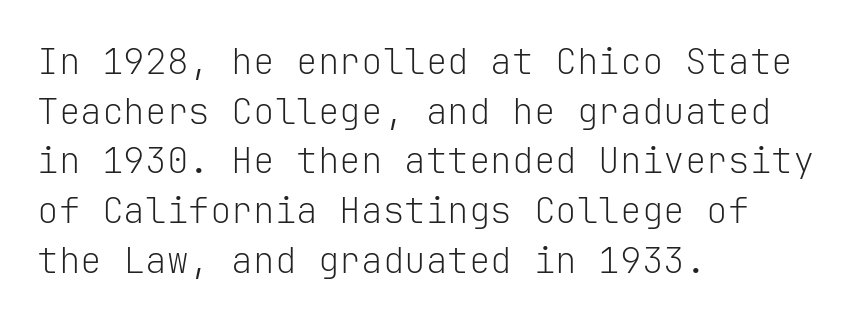
The image shows 36 px light sans-serif type, upright, monospaced; set left-aligned, normal line spacing (1.38x), normal letter spacing, not underlined; low stroke contrast and a medium x-height.
